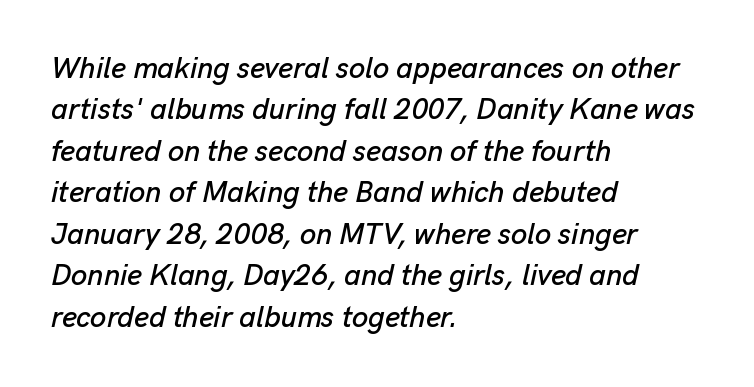
The image shows 29 px text type, italic (leaning right); set left-aligned, normal line spacing (1.43x), normal letter spacing, not underlined; low stroke contrast and a medium x-height.
